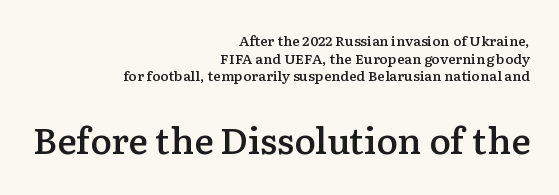
The image shows 36 px semibold serif type, upright; set right-aligned, normal line spacing (1.26x), normal letter spacing, not underlined; the second (bottom) block is 2.57x larger; low stroke contrast and a medium x-height.
